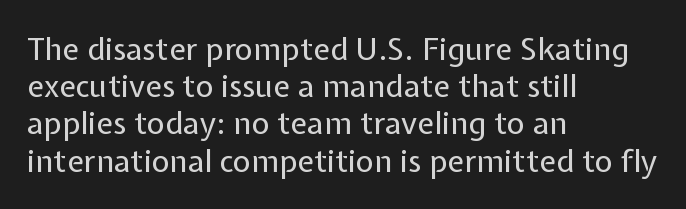
Look at the bottom of the vertical strokes: they stop flat, with no serifs. You can tell it's not italic because the verticals are truly vertical. The passage shown has conventional tracking throughout. Proportional: the letters do not fall into vertical columns. No extra ink here — the face is not bold. The string is rendered with underlining switched off.
